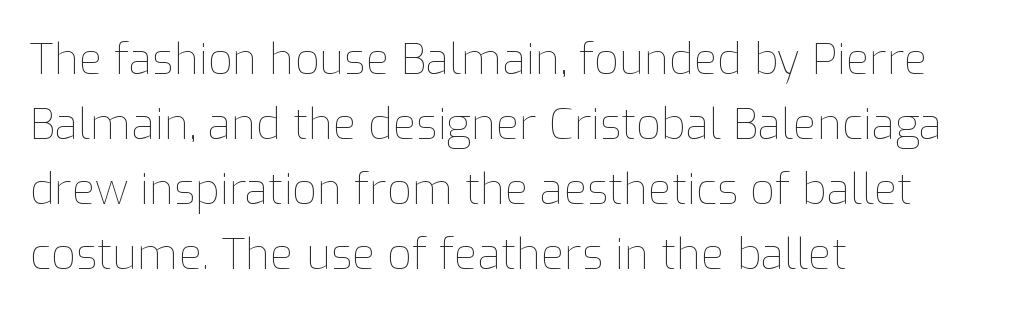
{"italic": "no", "bold": "no", "weight": "thin", "width": "normal", "stroke_contrast": "low", "x_height": "medium", "monospaced": "no", "underline": "no", "align": "left", "line_spacing": "normal", "line_spacing_ratio": 1.51, "letter_spacing": "normal", "letter_spacing_em": 0.0, "glyph_px": 43}
